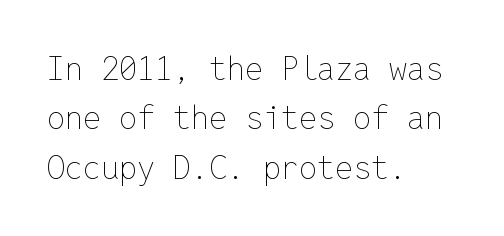
Q: Is the text bold? A: No.
Q: Is the text italic (slanted)? A: No, it is upright.
Q: Is the text underlined? A: No.
Q: How is the paragraph aligned? A: Left-aligned.
Q: Is the spacing between letters normal or unusually wide? A: Normal.
Q: Is the spacing between lines tight, normal or loose? A: Normal.
Q: Width (condensed, normal, or wide)? A: Normal.
Q: Stroke contrast? A: Low.
Q: x-height? A: Medium.
Q: Monospaced? A: Yes.
